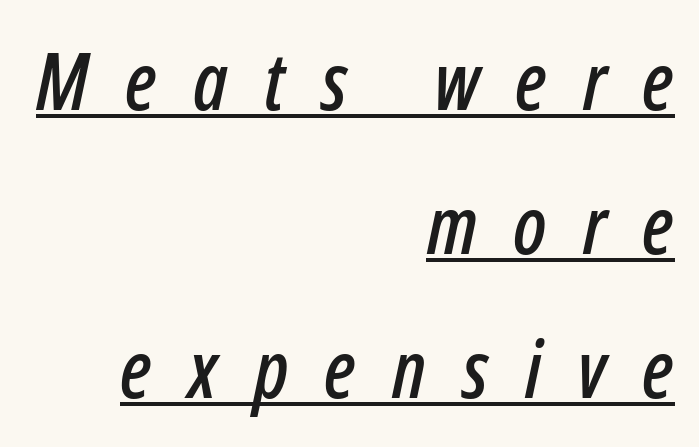
The image shows 79 px condensed type, italic (leaning right); set right-aligned, line spacing 1.82x, unusually wide letter spacing (+0.46 em), underlined; low stroke contrast and a medium x-height.
